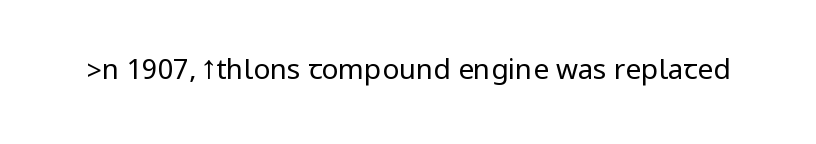
{"serif": "no", "italic": "no", "bold": "no", "weight": "regular", "width": "condensed", "stroke_contrast": "low", "underline": "no", "letter_spacing": "normal", "letter_spacing_em": 0.0, "glyph_px": 28}
